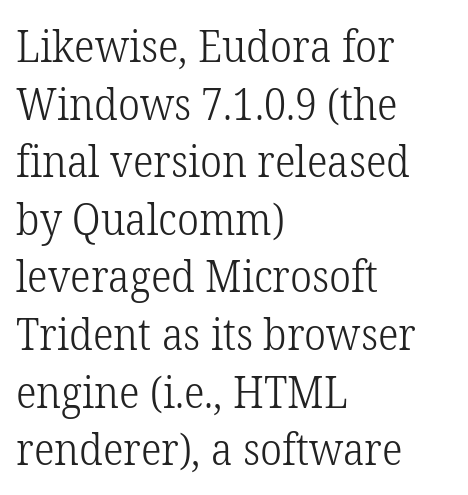
The image shows 43 px light serif type, upright; set left-aligned, normal line spacing (1.34x), normal letter spacing, not underlined; low stroke contrast and a medium x-height.
